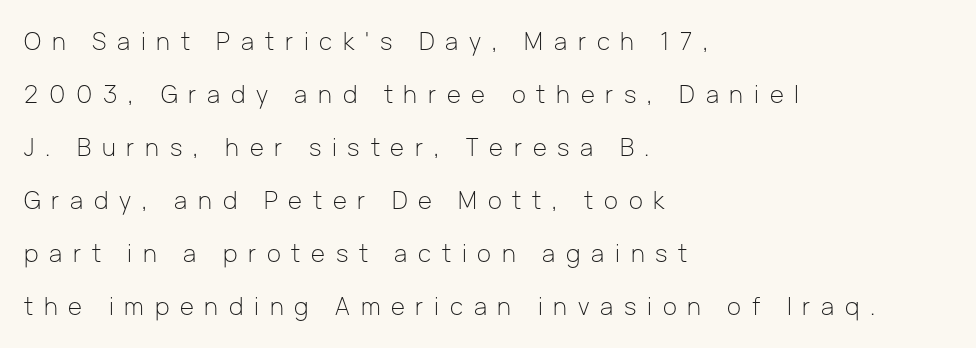
Is there much room between lines? Yes — plenty of vertical air separates them. A classic flush-left, rag-right setting is used for this passage. Letters have the restrained weight of plain body copy at most. These lines were composed using upright roman letters. There is plenty of visible air inserted between adjacent glyphs. Quick note: underline off.
